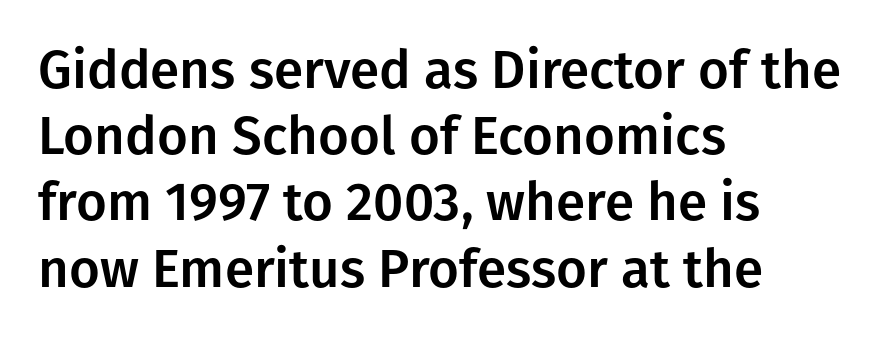
The paragraph shown leans on its left margin. The lines sit at an ordinary, default distance from one another. Classification — sans serif. Here the designer chose a conventional face with non-uniform glyph widths.
